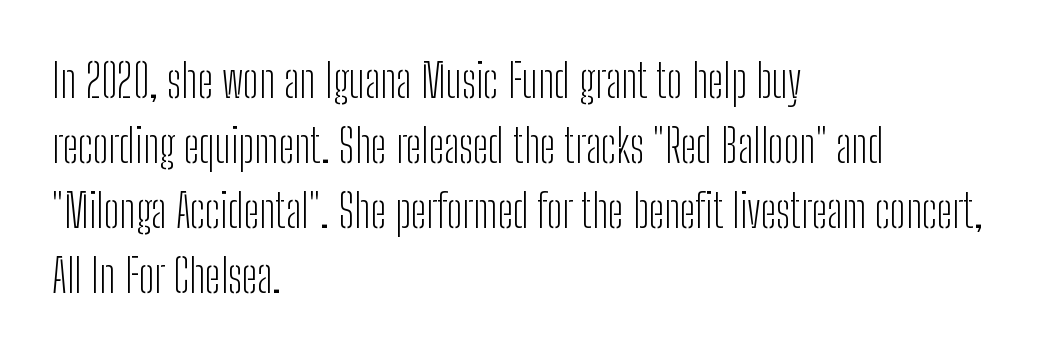
The rendering anchors every line to the left-hand side. The font is comparable to plain body text, perhaps lighter. Decoration check: the copy has no underline. Upright lettering throughout. This block has exactly the height ordinary leading produces.
